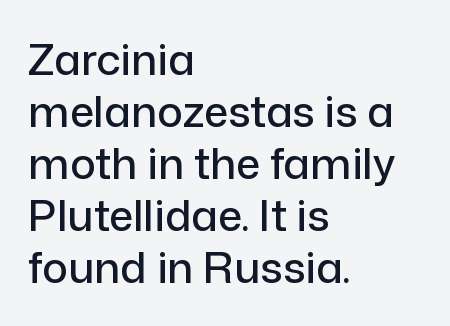
Does the lettering tilt? It doesn't — this is upright. Which margin do the lines hug? The left one — the right edge is uneven. The gaps between neighbouring characters are ordinary and unremarkable. Rule under the text: the space is simply empty.
